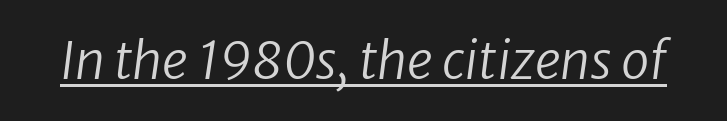
The image shows 51 px regular-weight sans-serif type; set normal letter spacing, underlined; low stroke contrast and a medium x-height.
